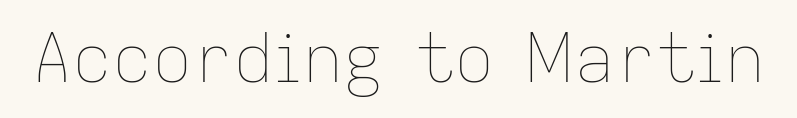
Q: Is the text bold? A: No.
Q: Is the text italic (slanted)? A: No, it is upright.
Q: Is the text underlined? A: No.
Q: Is the spacing between letters normal or unusually wide? A: Normal.
Q: Width (condensed, normal, or wide)? A: Normal.
Q: Stroke contrast? A: Low.
Q: x-height? A: Medium.
Q: Monospaced? A: No.
